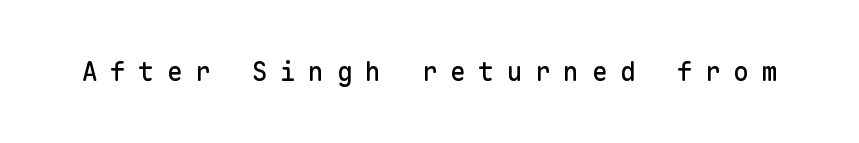
{"italic": "no", "underline": "no", "letter_spacing": "wide", "letter_spacing_em": 0.49, "glyph_px": 26}
